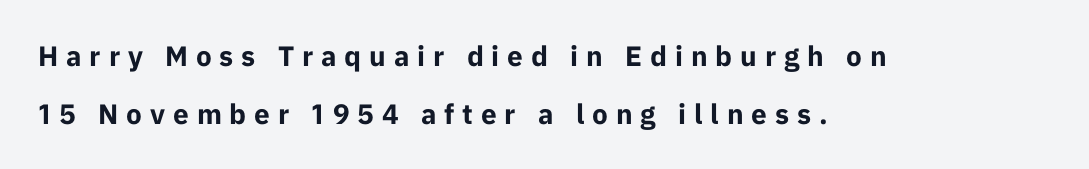
If you drew a line through each stem, it would be perfectly vertical. Layout note: lines flush left. Does the type have serifs? No, each stem ends abruptly. Compared with typical paragraphs, the rows here are farther apart.
